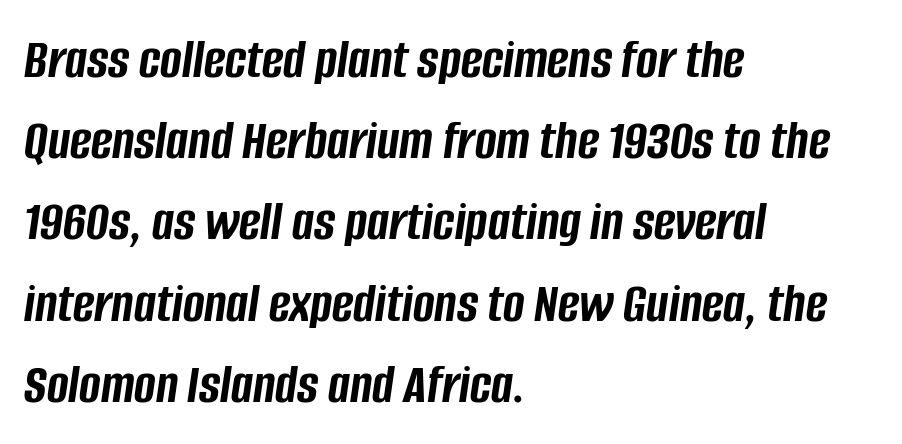
Q: Is the text bold? A: Yes.
Q: Is the text italic (slanted)? A: Yes, it leans right by about 8 degrees.
Q: Is the text underlined? A: No.
Q: How is the paragraph aligned? A: Left-aligned.
Q: Is the spacing between letters normal or unusually wide? A: Normal.
Q: Is the spacing between lines tight, normal or loose? A: Normal.
Q: Width (condensed, normal, or wide)? A: Condensed.
Q: Stroke contrast? A: Low.
Q: x-height? A: Large.
Q: Monospaced? A: No.
